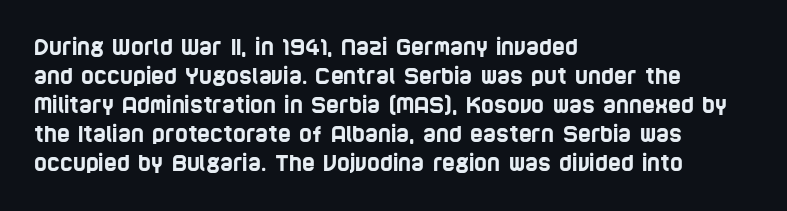
{"underline": "no", "align": "left", "line_spacing": "normal", "line_spacing_ratio": 1.32, "letter_spacing": "normal", "letter_spacing_em": 0.0, "glyph_px": 22}
